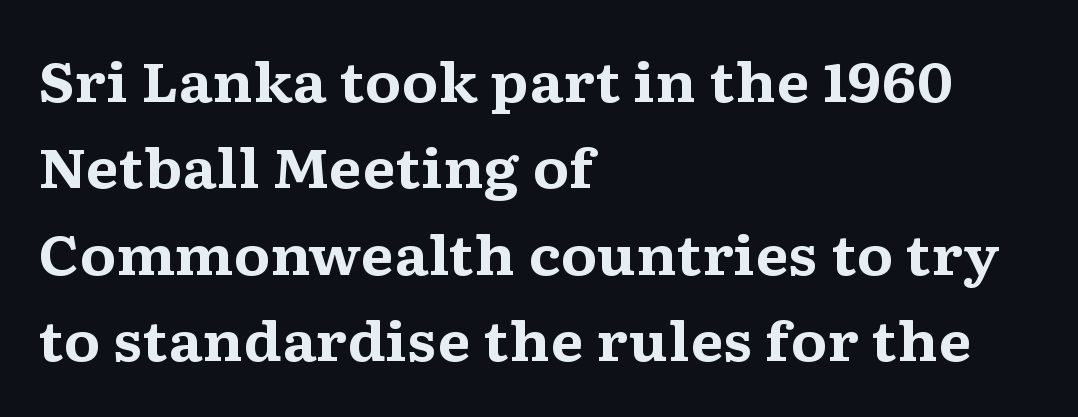
The image shows 54 px bold, wide serif type, upright; set left-aligned, normal line spacing (1.6x), normal letter spacing, not underlined; medium stroke contrast and a medium x-height.
